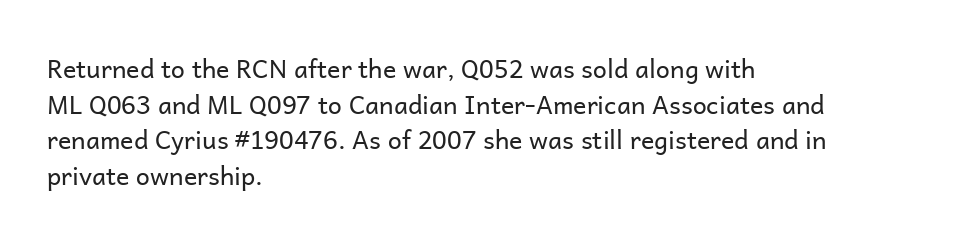
{"italic": "no", "bold": "no", "underline": "no", "align": "left", "line_spacing": "normal", "line_spacing_ratio": 1.43, "letter_spacing": "normal", "letter_spacing_em": 0.0, "glyph_px": 25}
